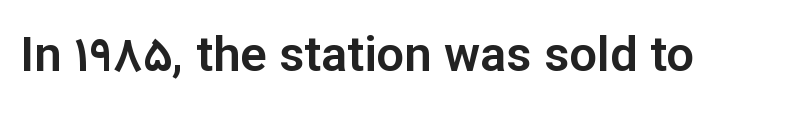
The image shows 49 px sans-serif type, upright; set normal letter spacing, not underlined; low stroke contrast and a medium x-height.
